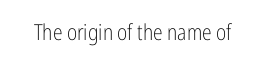
Q: Is the text bold? A: No.
Q: Is the text italic (slanted)? A: No, it is upright.
Q: Is the text underlined? A: No.
Q: Is the spacing between letters normal or unusually wide? A: Normal.
